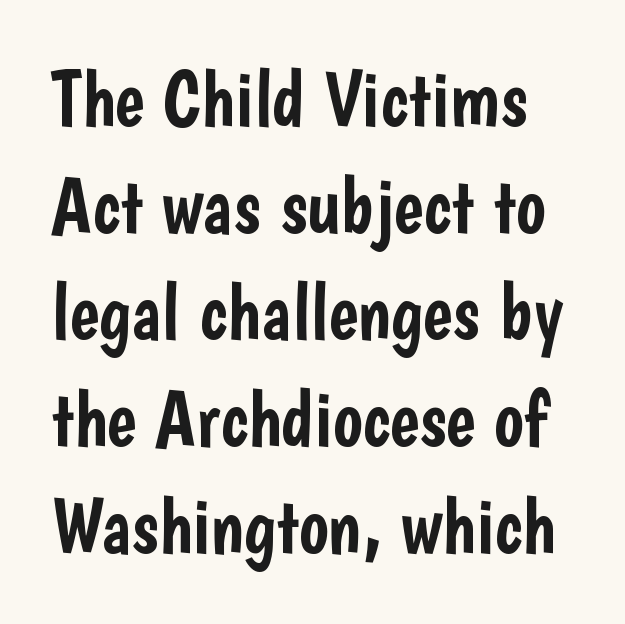
The image shows 79 px condensed sans-serif type, upright; set normal line spacing (1.35x), normal letter spacing, not underlined; low stroke contrast and a medium x-height.
